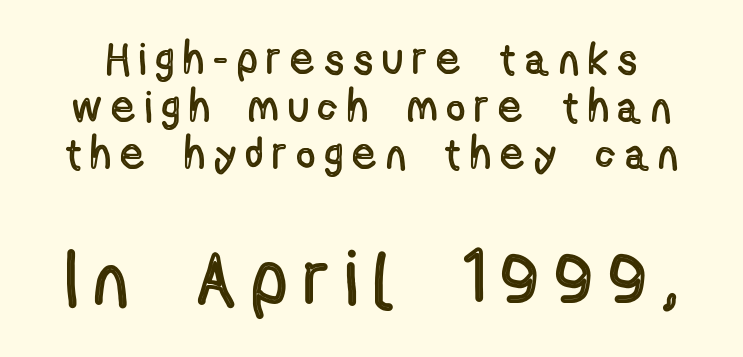
{"italic": "no", "width": "condensed", "x_height": "medium", "monospaced": "no", "underline": "no", "line_spacing": "tight", "line_spacing_ratio": 1.08, "letter_spacing": "wide", "letter_spacing_em": 0.25, "larger_block": "second", "size_ratio": 1.75, "glyph_px": 77}
